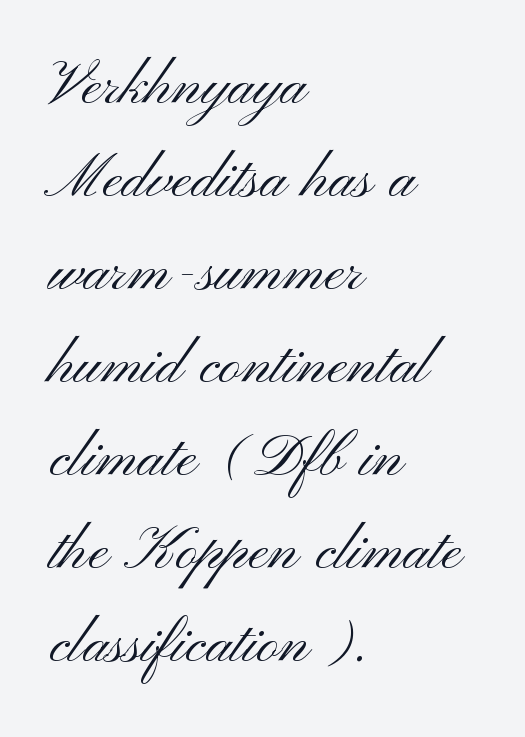
Q: Is the text bold? A: No.
Q: Is the text italic (slanted)? A: Yes.
Q: Is the typeface a serif or a sans-serif typeface? A: Sans-serif.
Q: Is the text underlined? A: No.
Q: How is the paragraph aligned? A: Left-aligned.
Q: Is the spacing between letters normal or unusually wide? A: Normal.
Q: Width (condensed, normal, or wide)? A: Wide.
Q: Stroke contrast? A: Medium.
Q: x-height? A: Small.
Q: Monospaced? A: No.
